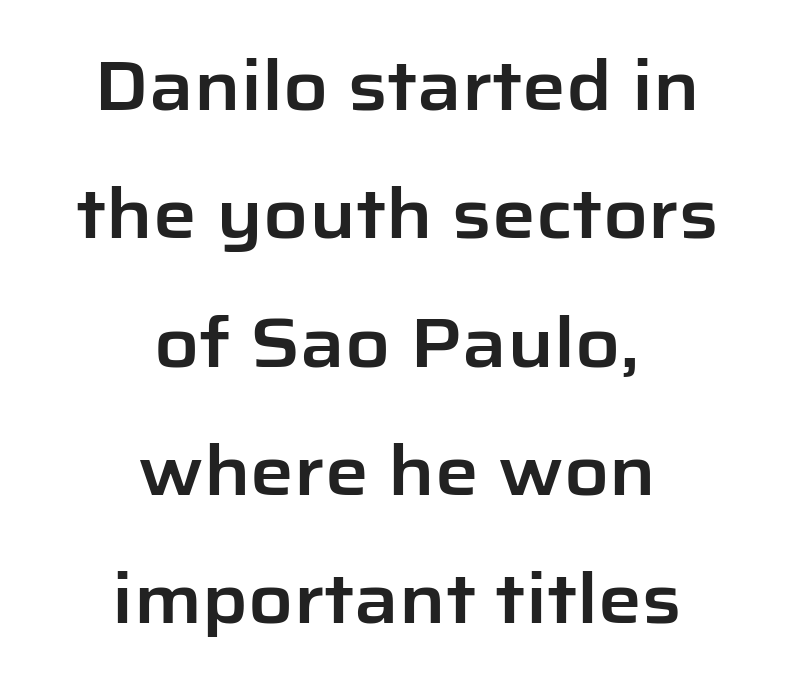
{"serif": "no", "italic": "no", "width": "normal", "stroke_contrast": "low", "x_height": "medium", "monospaced": "no", "underline": "no", "align": "center", "line_spacing_ratio": 1.86, "letter_spacing": "normal", "letter_spacing_em": 0.0, "glyph_px": 69}
